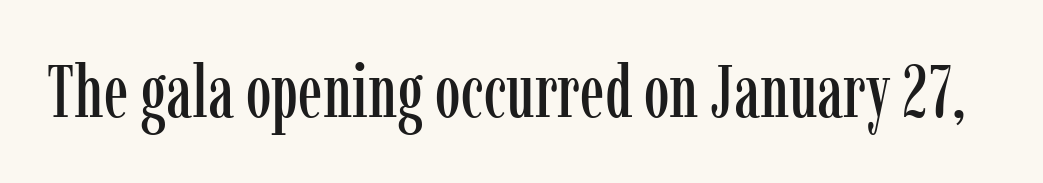
The type is set solid horizontally, with unmodified tracking. Varying glyph widths throughout — classic text-font behaviour. Regarding serifs, this sample has them. A clean baseline with only descenders dipping below it. If you drew a line through each stem, it would be perfectly vertical.
